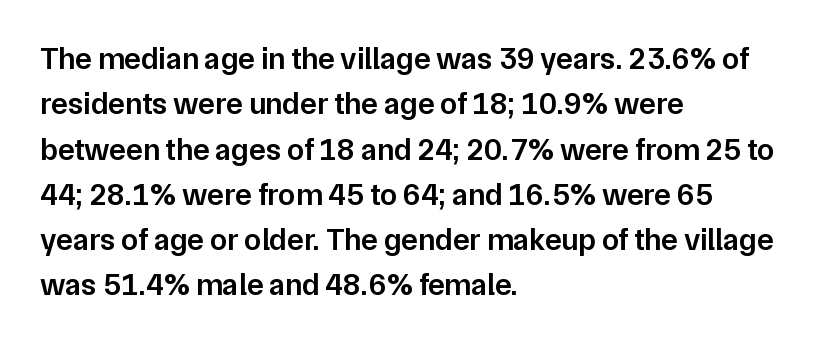
The image shows 31 px semibold sans-serif type, upright; set left-aligned, normal line spacing (1.46x), normal letter spacing, not underlined; low stroke contrast and a medium x-height.
